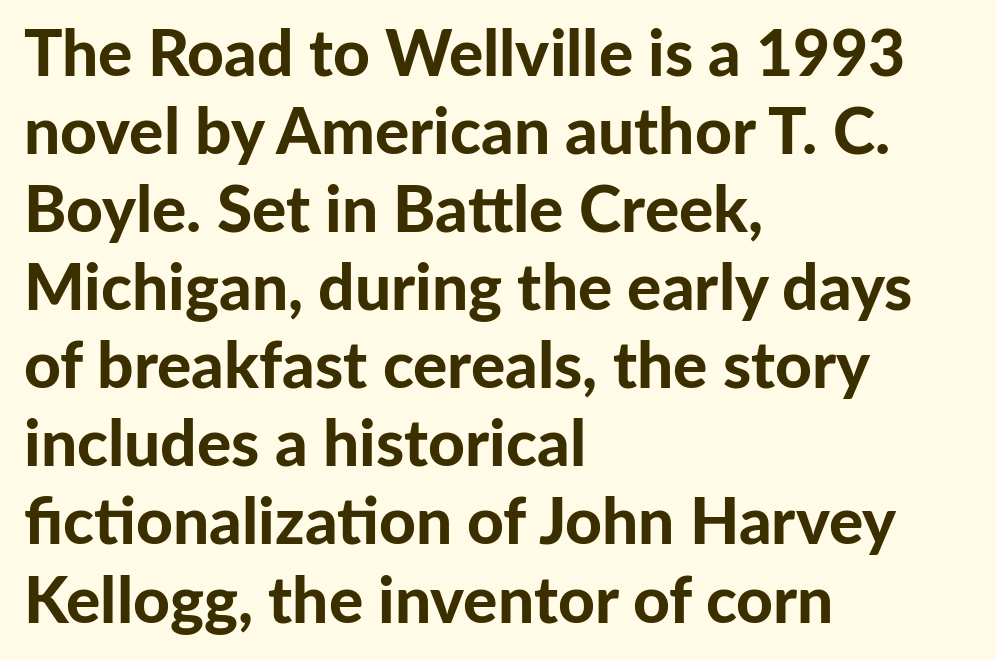
Every letter is thick-stroked: bold, no question. The face used here is proportionally spaced, like ordinary book or web type. A typesetter would call this zero additional tracking. Notice how the passage keeps a crisp vertical edge on the left only. Only glyphs here, with clear space below each row.
